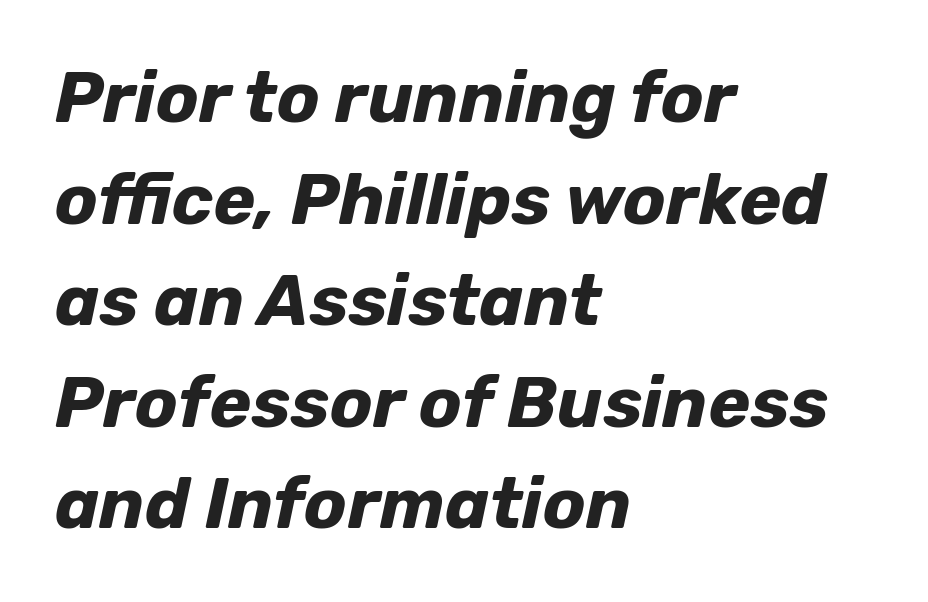
The image shows 71 px bold type, italic (leaning right); set left-aligned, normal line spacing (1.43x), normal letter spacing, not underlined; low stroke contrast and a medium x-height.
